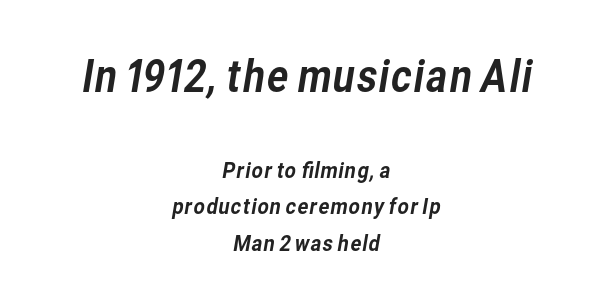
The image shows 43 px sans-serif type; set centered, normal line spacing (1.66x), normal letter spacing, not underlined; the first (top) block is 1.95x larger; low stroke contrast and a medium x-height.
